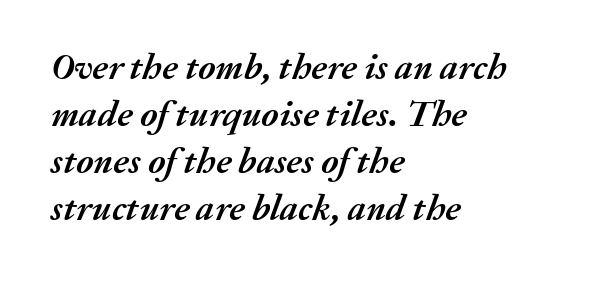
{"italic": "yes", "lean": "right", "slant_degrees": 20, "bold": "yes", "weight": "semibold", "width": "normal", "stroke_contrast": "medium", "x_height": "medium", "monospaced": "no", "underline": "no", "align": "left", "line_spacing": "normal", "line_spacing_ratio": 1.27, "letter_spacing": "normal", "letter_spacing_em": 0.0, "glyph_px": 37}
